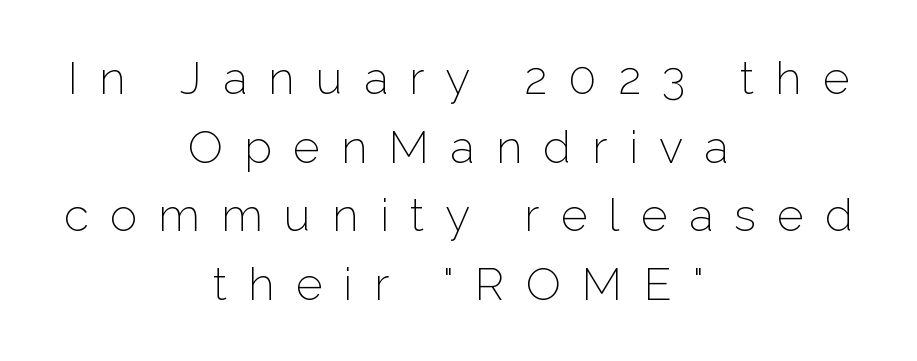
The tracking reads as deliberately expanded to a designer's eye. Ordinary non-slanted type is in use. Caption: multi-line text, centered on the measure. Font category for this specimen: sans-serif. Looks like regular typesetting: each glyph gets only the width it needs. The characters are drawn with everyday or finer stroke widths.
